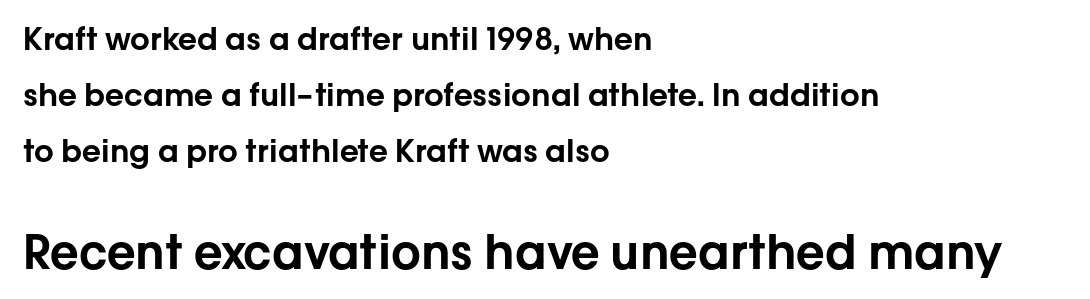
The image shows 47 px sans-serif type, upright; set left-aligned, line spacing 1.8x, normal letter spacing, not underlined; the second (bottom) block is 1.52x larger; low stroke contrast and a medium x-height.
